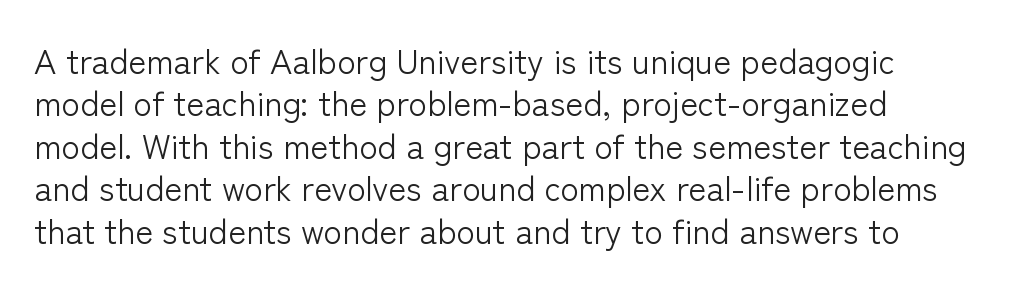
The image shows 34 px light sans-serif type, upright; set left-aligned, normal line spacing (1.25x), normal letter spacing, not underlined; low stroke contrast and a medium x-height.
